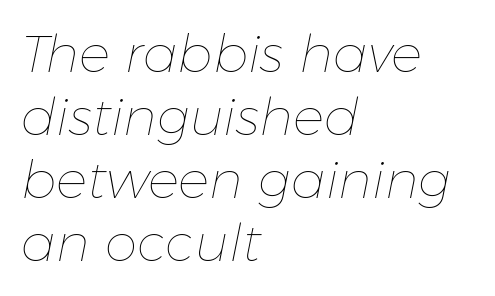
{"italic": "yes", "lean": "right", "slant_degrees": 11, "bold": "no", "weight": "thin", "width": "normal", "stroke_contrast": "low", "x_height": "medium", "monospaced": "no", "underline": "no", "align": "left", "line_spacing_ratio": 1.21, "letter_spacing": "normal", "letter_spacing_em": 0.0, "glyph_px": 52}
